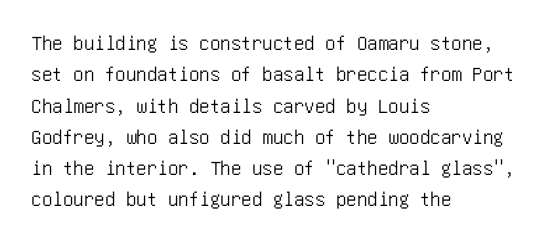
The compositor pushed each line to the left boundary. The designer left line spacing at the default. The rendering keeps characters at their native spacing. No italicization has been applied; the sample stays upright. Clear beneath every line of the passage.
